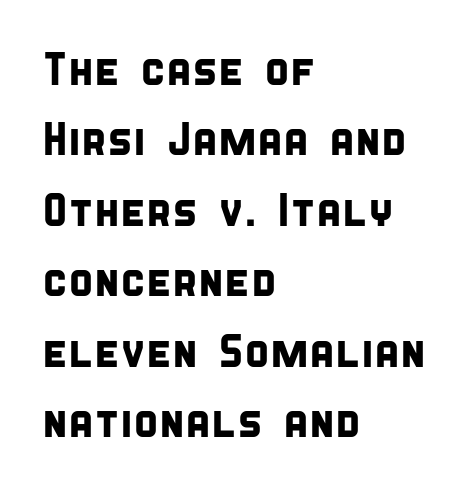
The image shows 46 px condensed sans-serif type; set left-aligned, normal line spacing (1.53x), normal letter spacing, not underlined; low stroke contrast and a large x-height.
